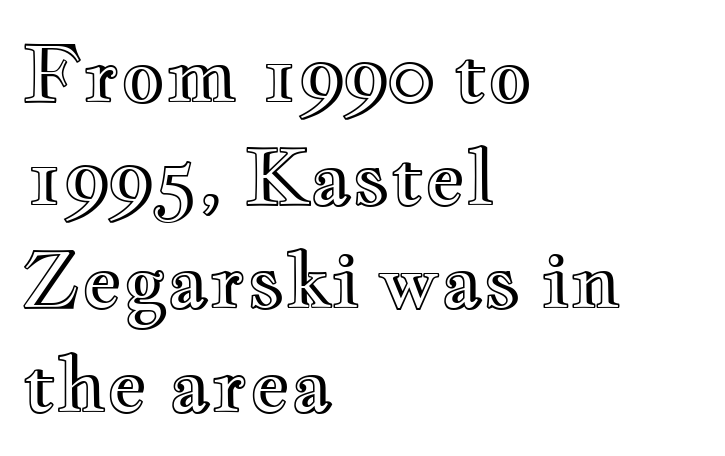
The image shows 77 px wide type, upright; set left-aligned, normal line spacing (1.34x), normal letter spacing, not underlined; a small x-height.
